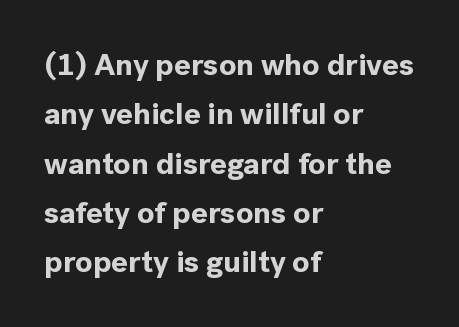
The image shows 31 px bold sans-serif type, upright; set left-aligned, normal line spacing (1.59x), normal letter spacing, not underlined; a medium x-height.
